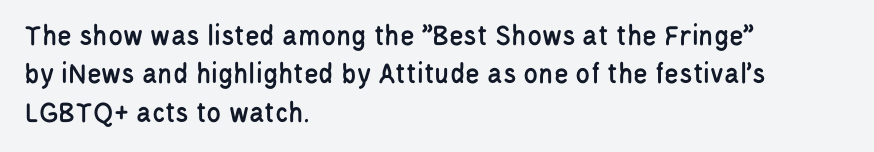
Q: Is the text italic (slanted)? A: No, it is upright.
Q: Is the typeface a serif or a sans-serif typeface? A: Sans-serif.
Q: Is the text underlined? A: No.
Q: How is the paragraph aligned? A: Left-aligned.
Q: Is the spacing between letters normal or unusually wide? A: Normal.
Q: Is the spacing between lines tight, normal or loose? A: Normal.
Q: Width (condensed, normal, or wide)? A: Condensed.
Q: Stroke contrast? A: Low.
Q: x-height? A: Large.
Q: Monospaced? A: No.
